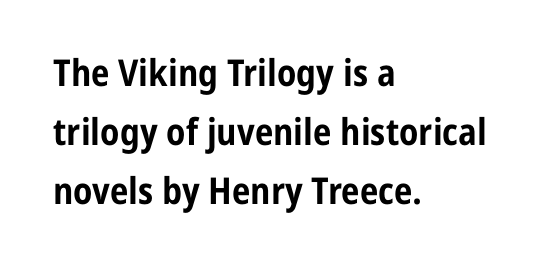
The image shows 37 px bold, condensed sans-serif type, upright; set left-aligned, normal line spacing (1.6x), normal letter spacing, not underlined; low stroke contrast and a medium x-height.
